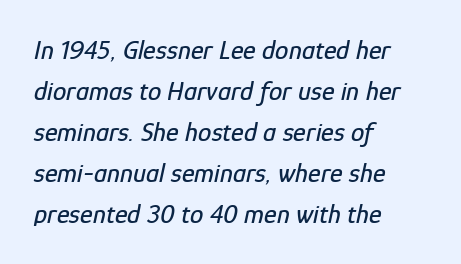
{"italic": "yes", "lean": "right", "slant_degrees": 12, "underline": "no", "align": "left", "line_spacing": "normal", "line_spacing_ratio": 1.52, "letter_spacing": "normal", "letter_spacing_em": 0.0, "glyph_px": 27}
